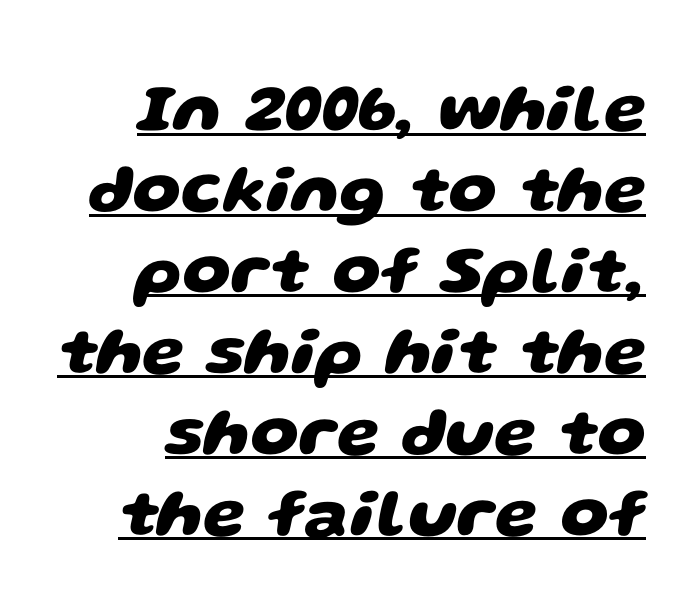
These lines are rendered in a variable-pitch font. How heavy is the stroke? Heavy — this is a bold. Compared with typical body copy, the letter spacing here is the same. These characters rest on top of a visible drawn line. Classification — sans serif.
